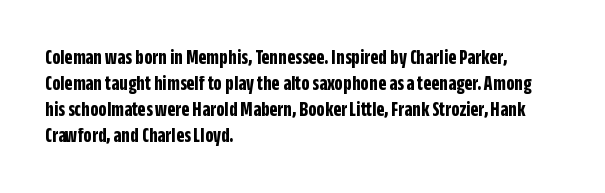
Q: Is the text bold? A: Yes.
Q: Is the text italic (slanted)? A: No, it is upright.
Q: Is the text underlined? A: No.
Q: How is the paragraph aligned? A: Left-aligned.
Q: Is the spacing between letters normal or unusually wide? A: Normal.
